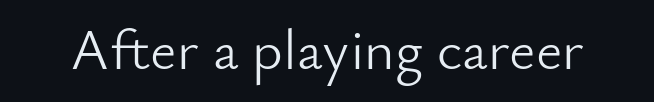
{"serif": "no", "italic": "no", "bold": "no", "weight": "light", "width": "normal", "stroke_contrast": "low", "x_height": "small", "monospaced": "no", "underline": "no", "letter_spacing": "normal", "letter_spacing_em": 0.0, "glyph_px": 58}
